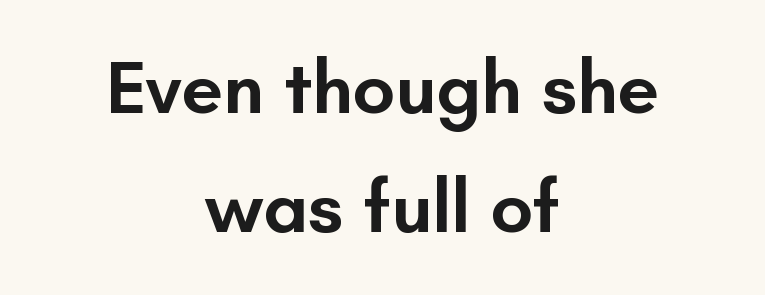
{"serif": "no", "italic": "no", "bold": "semi", "weight": "semibold", "width": "normal", "stroke_contrast": "low", "x_height": "small", "monospaced": "no", "underline": "no", "align": "center", "line_spacing": "normal", "line_spacing_ratio": 1.59, "letter_spacing": "normal", "letter_spacing_em": 0.0, "glyph_px": 75}
